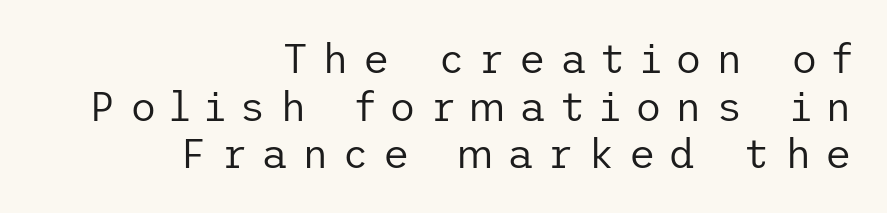
Q: Is the text bold? A: No.
Q: Is the text italic (slanted)? A: No, it is upright.
Q: Is the typeface a serif or a sans-serif typeface? A: Sans-serif.
Q: Is the text underlined? A: No.
Q: How is the paragraph aligned? A: Right-aligned.
Q: Is the spacing between letters normal or unusually wide? A: Unusually wide.
Q: Width (condensed, normal, or wide)? A: Normal.
Q: Stroke contrast? A: Low.
Q: x-height? A: Medium.
